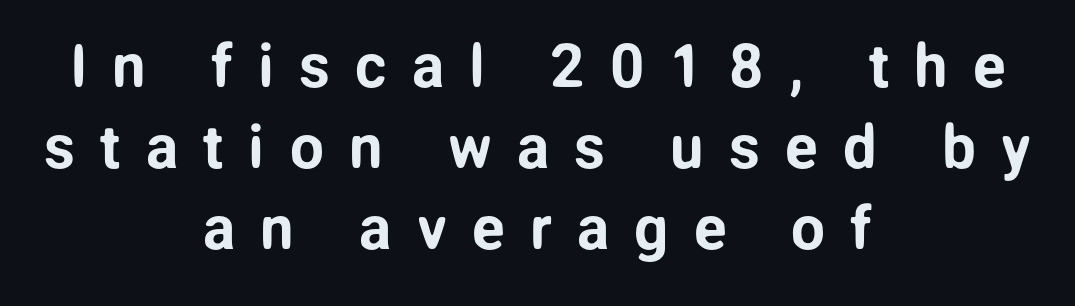
{"serif": "no", "italic": "no", "width": "normal", "stroke_contrast": "low", "x_height": "medium", "monospaced": "no", "underline": "no", "align": "center", "line_spacing": "normal", "line_spacing_ratio": 1.35, "letter_spacing": "wide", "letter_spacing_em": 0.42, "glyph_px": 60}
